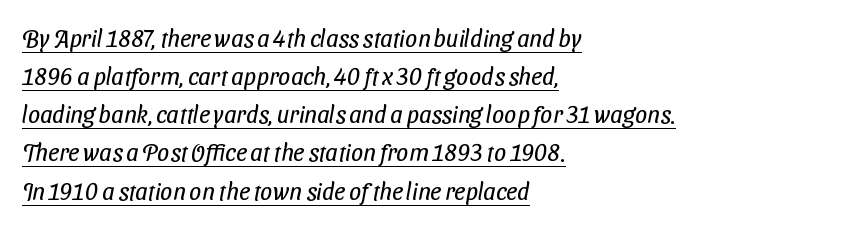
Q: Is the text bold? A: No.
Q: Is the text underlined? A: Yes.
Q: How is the paragraph aligned? A: Left-aligned.
Q: Is the spacing between letters normal or unusually wide? A: Normal.
Q: Is the spacing between lines tight, normal or loose? A: Normal.
